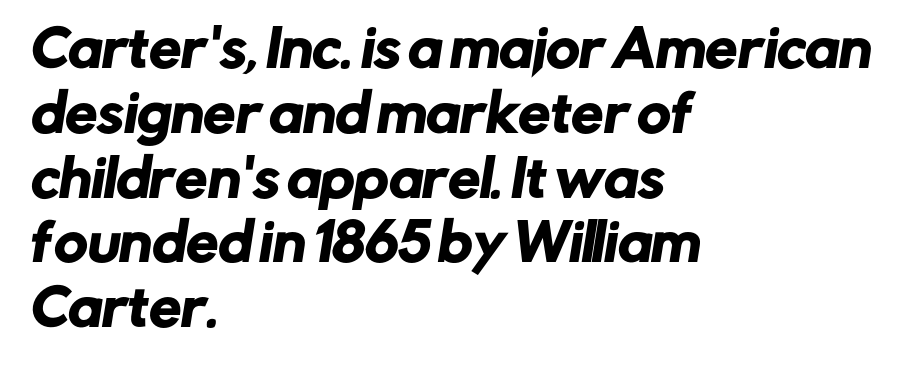
Q: Is the typeface a serif or a sans-serif typeface? A: Sans-serif.
Q: Is the text underlined? A: No.
Q: How is the paragraph aligned? A: Left-aligned.
Q: Is the spacing between letters normal or unusually wide? A: Normal.
Q: Is the spacing between lines tight, normal or loose? A: Normal.
Q: Width (condensed, normal, or wide)? A: Normal.
Q: Stroke contrast? A: Low.
Q: x-height? A: Medium.
Q: Monospaced? A: No.
